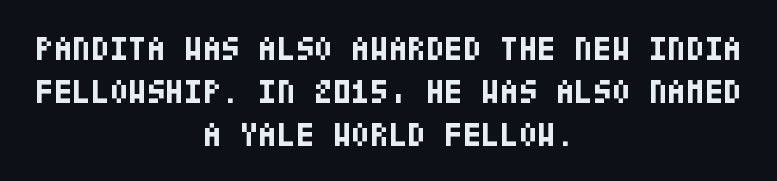
{"serif": "no", "italic": "no", "bold": "yes", "weight": "bold", "width": "condensed", "stroke_contrast": "low", "x_height": "large", "underline": "no", "align": "center", "line_spacing": "normal", "line_spacing_ratio": 1.26, "letter_spacing": "normal", "letter_spacing_em": 0.0, "glyph_px": 34}
